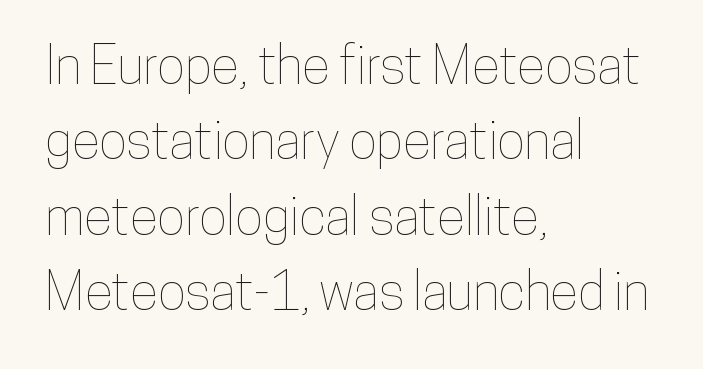
{"italic": "no", "width": "condensed", "stroke_contrast": "low", "x_height": "medium", "monospaced": "no", "underline": "no", "align": "left", "line_spacing": "normal", "line_spacing_ratio": 1.45, "letter_spacing": "normal", "letter_spacing_em": 0.0, "glyph_px": 52}
